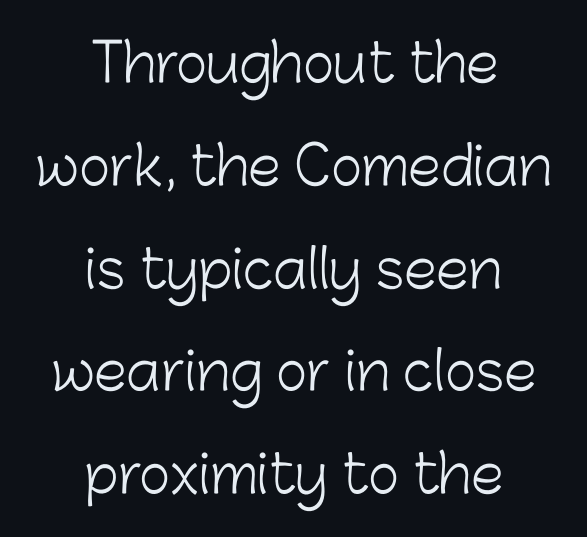
Q: Is the text bold? A: No.
Q: Is the text italic (slanted)? A: No, it is upright.
Q: Is the typeface a serif or a sans-serif typeface? A: Sans-serif.
Q: Is the text underlined? A: No.
Q: How is the paragraph aligned? A: Centered.
Q: Is the spacing between letters normal or unusually wide? A: Normal.
Q: Is the spacing between lines tight, normal or loose? A: Loose.
Q: Width (condensed, normal, or wide)? A: Normal.
Q: Stroke contrast? A: Low.
Q: x-height? A: Medium.
Q: Monospaced? A: No.
